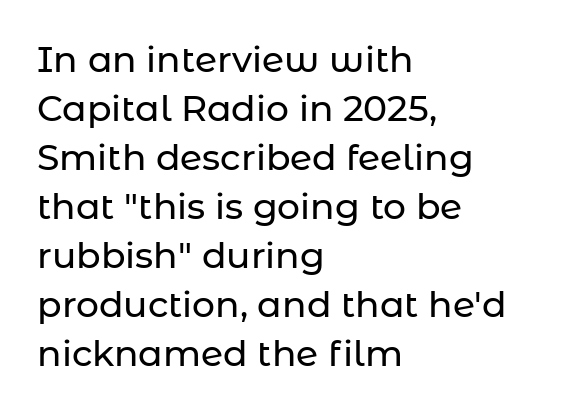
Q: Is the text italic (slanted)? A: No, it is upright.
Q: Is the typeface a serif or a sans-serif typeface? A: Sans-serif.
Q: Is the text underlined? A: No.
Q: How is the paragraph aligned? A: Left-aligned.
Q: Is the spacing between letters normal or unusually wide? A: Normal.
Q: Is the spacing between lines tight, normal or loose? A: Normal.
Q: Width (condensed, normal, or wide)? A: Normal.
Q: Stroke contrast? A: Low.
Q: x-height? A: Medium.
Q: Monospaced? A: No.
